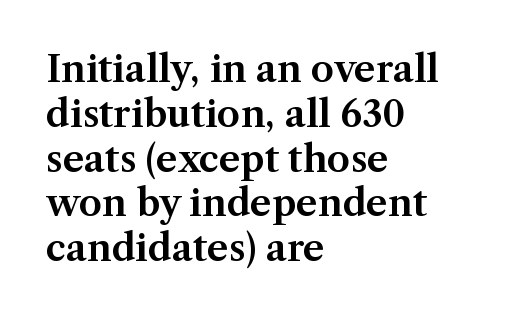
{"serif": "yes", "italic": "no", "width": "normal", "stroke_contrast": "medium", "x_height": "medium", "monospaced": "no", "underline": "no", "align": "left", "line_spacing_ratio": 1.21, "letter_spacing": "normal", "letter_spacing_em": 0.0, "glyph_px": 37}
